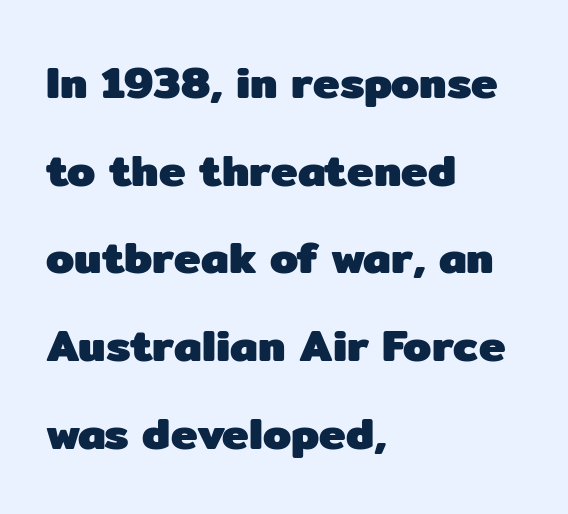
Typographically, this falls in the sans-serif category. The letters advance in unequal steps, a hallmark of proportional type. Beneath every word, the page is bare. Every letter is thick-stroked: bold, no question. The gaps between neighbouring characters are ordinary and unremarkable.
